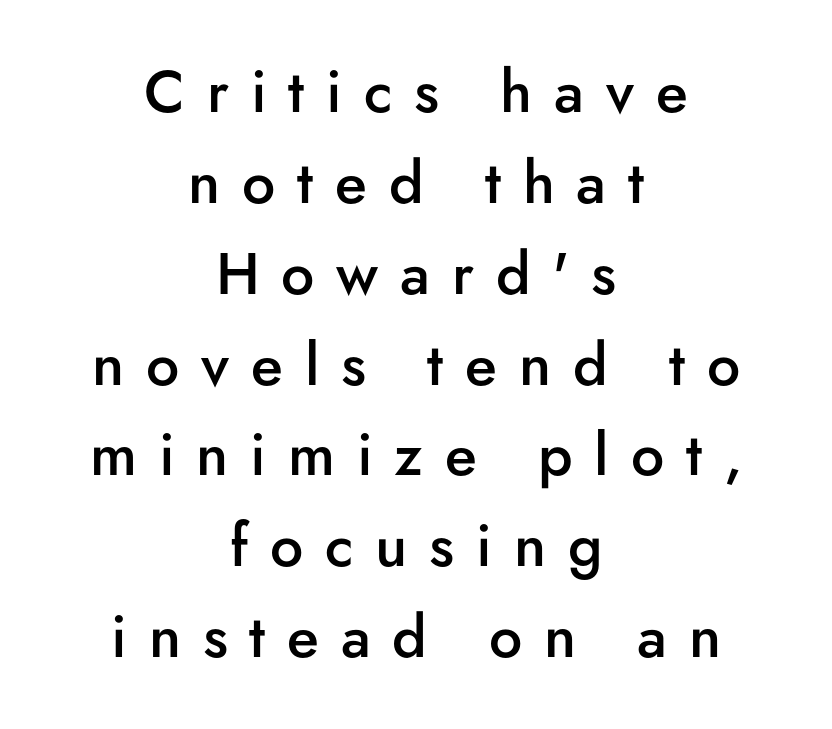
The image shows 59 px semibold sans-serif type, upright; set centered, normal line spacing (1.54x), unusually wide letter spacing (+0.37 em), not underlined; low stroke contrast and a small x-height.
